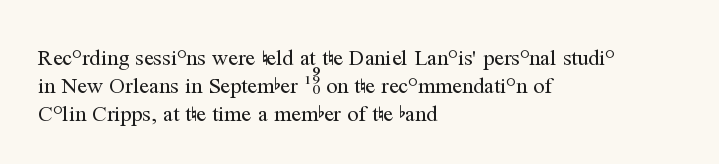
No extra ink here — the face is not bold. Students, observe: this is what conventionally led text looks like. Visually the block forms a straight wall on the left and a jagged coastline on the right. Clear beneath every line of the passage.
